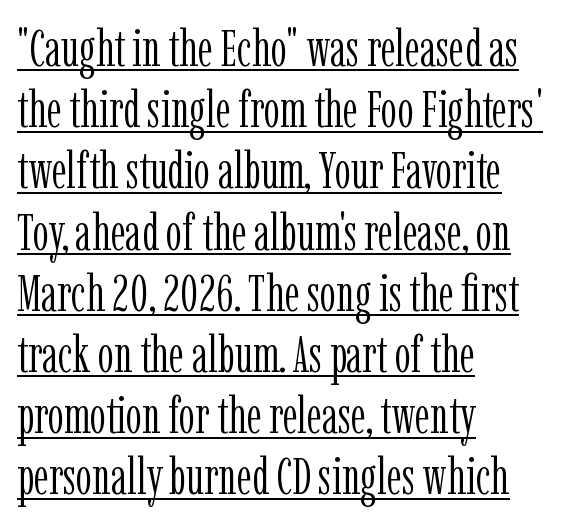
{"serif": "yes", "italic": "no", "bold": "no", "weight": "light", "width": "condensed", "stroke_contrast": "low", "x_height": "medium", "monospaced": "no", "underline": "yes", "align": "left", "line_spacing_ratio": 1.2, "letter_spacing": "normal", "letter_spacing_em": 0.0, "glyph_px": 51}
